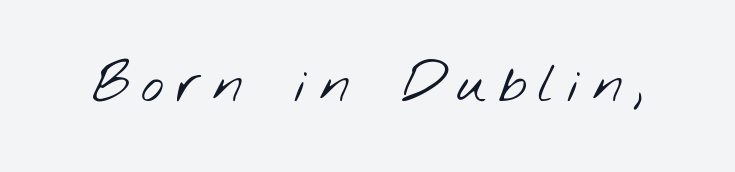
Underlining? Definitely not there. No extra ink here — the face is not bold. Honestly, the letter spacing is so wide it's the main thing you notice. The designer went with a sans here, leaving each stem footless. Spacing verdict: proportional, widths tailored to each character.
